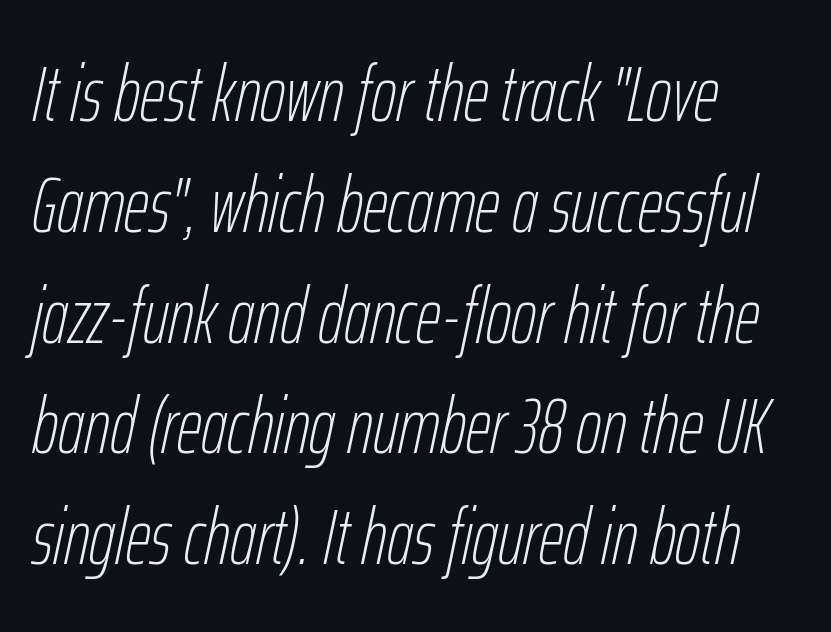
Quick note: underline off. The weight would be labelled regular, book, light, or lighter still. Students, observe: this is what conventionally led text looks like. Is this a fixed-width face? No — the glyphs have proportional, varying widths. Notice how the stems are inclined rather than vertical — that's the hallmark of italics. The compositor pushed each line to the left boundary.
